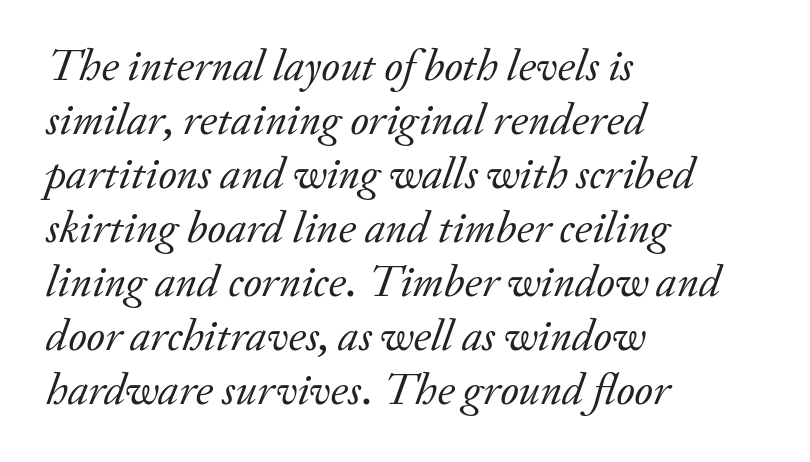
If you drew a line through each stem, it would be angled. Spacing between characters is what you'd get straight out of the box. The text was rendered using a seriffed face with decorative stroke endings. The letters advance in unequal steps, a hallmark of proportional type.
